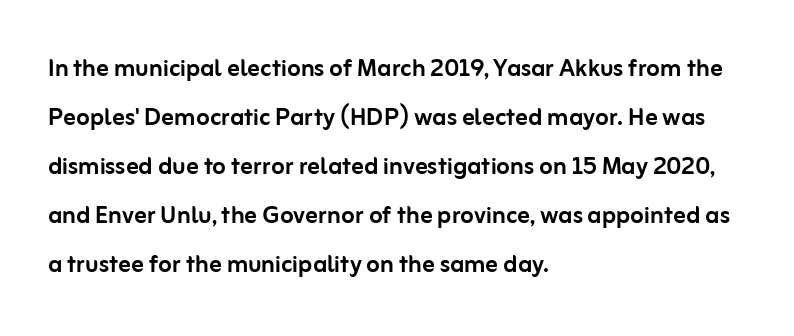
Q: Is the text italic (slanted)? A: No, it is upright.
Q: Is the typeface a serif or a sans-serif typeface? A: Sans-serif.
Q: Is the text underlined? A: No.
Q: How is the paragraph aligned? A: Left-aligned.
Q: Is the spacing between letters normal or unusually wide? A: Normal.
Q: Is the spacing between lines tight, normal or loose? A: Normal.
Q: Width (condensed, normal, or wide)? A: Normal.
Q: Stroke contrast? A: Low.
Q: x-height? A: Medium.
Q: Monospaced? A: No.
